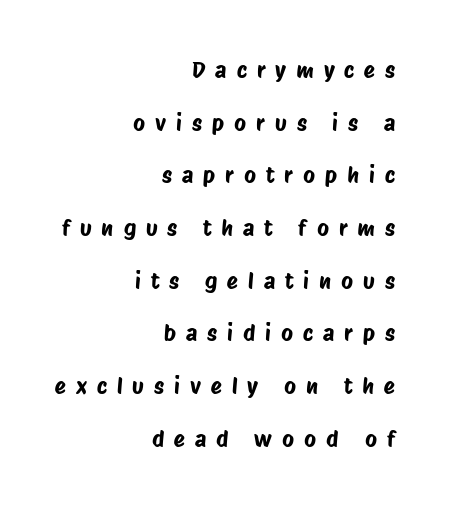
The image shows 23 px text type; set right-aligned, loose line spacing (2.29x), unusually wide letter spacing (+0.43 em), not underlined.
